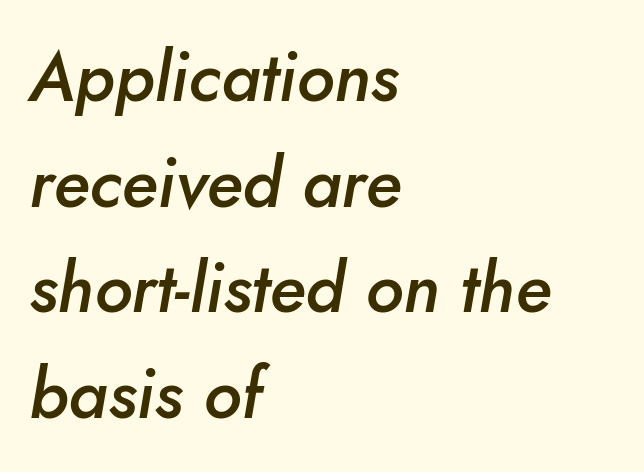
{"italic": "yes", "lean": "right", "slant_degrees": 10, "bold": "semi", "weight": "semibold", "width": "normal", "stroke_contrast": "low", "x_height": "small", "monospaced": "no", "underline": "no", "align": "left", "line_spacing": "normal", "line_spacing_ratio": 1.53, "letter_spacing": "normal", "letter_spacing_em": 0.0, "glyph_px": 69}
